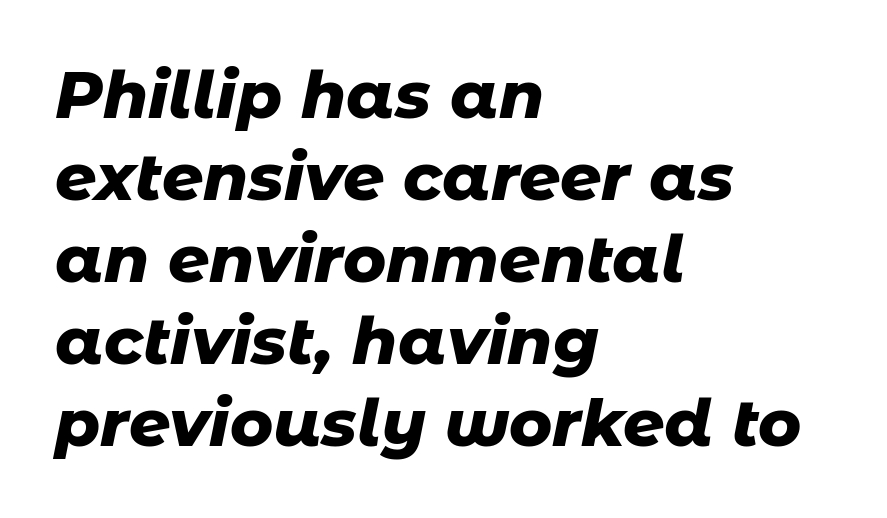
The image shows 65 px heavy type, italic (leaning right); set left-aligned, normal line spacing (1.26x), normal letter spacing, not underlined; low stroke contrast and a medium x-height.
